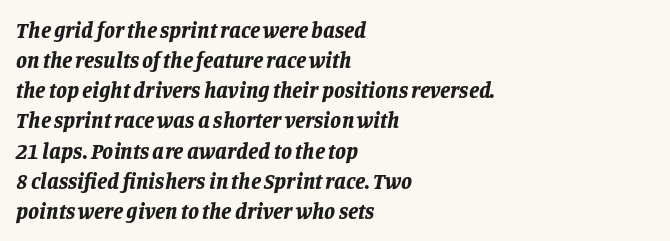
The image shows 22 px bold type, italic (leaning right); set left-aligned, normal line spacing (1.37x), normal letter spacing, not underlined.
